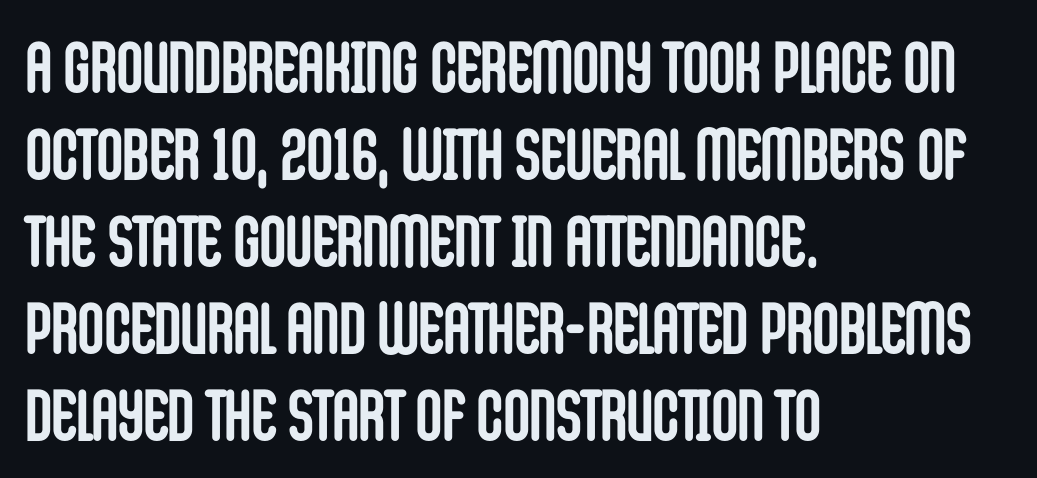
All the whitespace from short lines collects on the right. Between one letter and the next there's only the usual sliver of space. Every letter is thick-stroked: bold, no question. Each letter's strokes conclude bluntly, with no projecting serifs.
